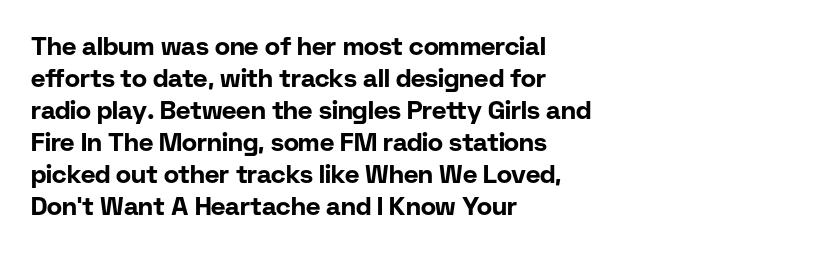
The typesetter chose a ragged-right arrangement here. The line texture is even and compact thanks to regular tracking. Summary of weight: heavy, a full bold. Vertically, the passage feels balanced, rows spaced as you'd expect. In terms of posture, this sample is upright.
